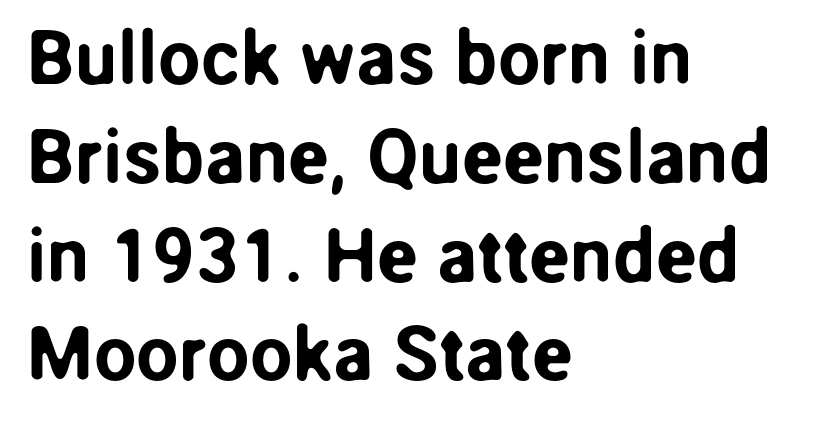
The image shows 76 px sans-serif type, upright; set left-aligned, normal line spacing (1.3x), normal letter spacing, not underlined; low stroke contrast and a medium x-height.
